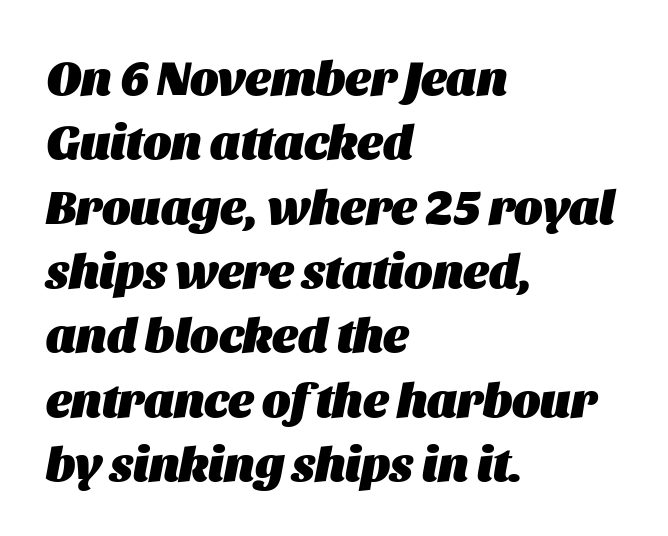
{"italic": "yes", "lean": "right", "slant_degrees": 11, "bold": "yes", "weight": "heavy", "width": "normal", "stroke_contrast": "medium", "x_height": "large", "monospaced": "no", "underline": "no", "align": "left", "line_spacing": "normal", "line_spacing_ratio": 1.34, "letter_spacing": "normal", "letter_spacing_em": 0.0, "glyph_px": 48}
